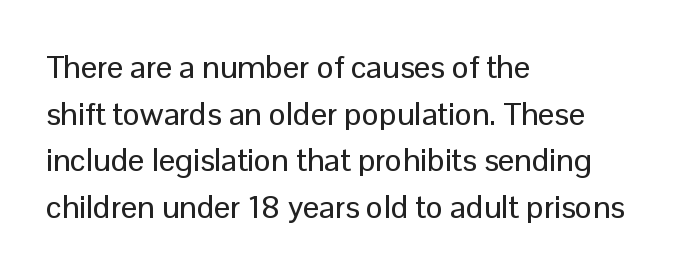
Q: Is the text italic (slanted)? A: No, it is upright.
Q: Is the typeface a serif or a sans-serif typeface? A: Sans-serif.
Q: Is the text underlined? A: No.
Q: How is the paragraph aligned? A: Left-aligned.
Q: Is the spacing between letters normal or unusually wide? A: Normal.
Q: Is the spacing between lines tight, normal or loose? A: Normal.
Q: Width (condensed, normal, or wide)? A: Normal.
Q: Stroke contrast? A: Low.
Q: x-height? A: Medium.
Q: Monospaced? A: No.
